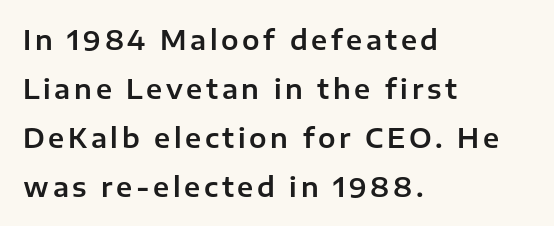
The baseline area is clear. This is roman type, the default non-slanted kind. The text block is weighted toward the left margin, trailing off unevenly rightward.
